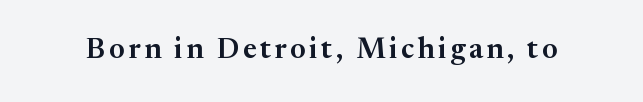
Q: Is the text italic (slanted)? A: No, it is upright.
Q: Is the typeface a serif or a sans-serif typeface? A: Serif.
Q: Is the text underlined? A: No.
Q: Width (condensed, normal, or wide)? A: Normal.
Q: Stroke contrast? A: Medium.
Q: x-height? A: Medium.
Q: Monospaced? A: No.
